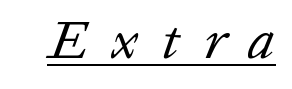
{"italic": "yes", "lean": "right", "slant_degrees": 20, "bold": "no", "weight": "regular", "width": "normal", "stroke_contrast": "low", "x_height": "medium", "monospaced": "no", "underline": "yes", "letter_spacing": "wide", "letter_spacing_em": 0.44, "glyph_px": 54}
